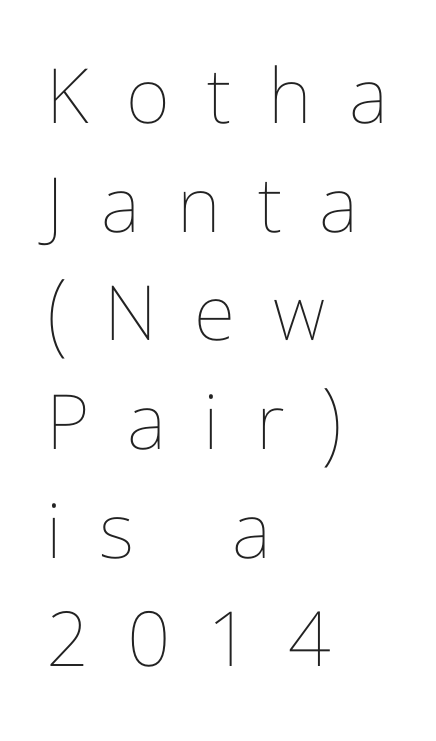
These lines are set flush left with a ragged right edge. The letters stand straight up with perfectly vertical stems. The specimen omits any rule beneath the text block's lines. The type is letterspaced generously, with wide tracking. Line spacing here is normal.
